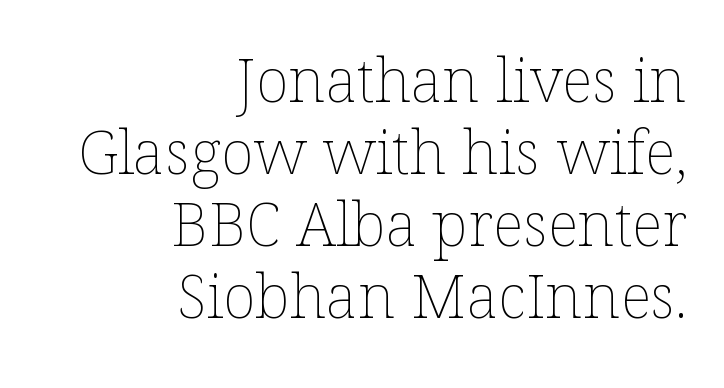
Q: Is the text bold? A: No.
Q: Is the text italic (slanted)? A: No, it is upright.
Q: Is the text underlined? A: No.
Q: How is the paragraph aligned? A: Right-aligned.
Q: Is the spacing between letters normal or unusually wide? A: Normal.
Q: Width (condensed, normal, or wide)? A: Normal.
Q: Stroke contrast? A: Low.
Q: x-height? A: Medium.
Q: Monospaced? A: No.
